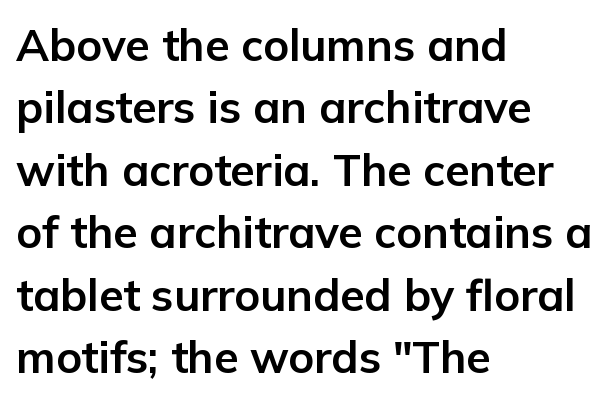
Q: Is the text bold? A: Yes.
Q: Is the text italic (slanted)? A: No, it is upright.
Q: Is the typeface a serif or a sans-serif typeface? A: Sans-serif.
Q: Is the text underlined? A: No.
Q: How is the paragraph aligned? A: Left-aligned.
Q: Is the spacing between letters normal or unusually wide? A: Normal.
Q: Is the spacing between lines tight, normal or loose? A: Normal.
Q: Width (condensed, normal, or wide)? A: Normal.
Q: Stroke contrast? A: Low.
Q: x-height? A: Medium.
Q: Monospaced? A: No.
